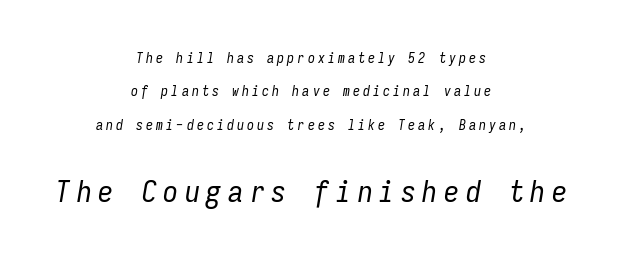
The image shows 30 px regular-weight, condensed type, italic (leaning right), monospaced; set centered, loose line spacing (2.39x), unusually wide letter spacing (+0.22 em), not underlined; the second (bottom) block is 2.14x larger; low stroke contrast and a medium x-height.
